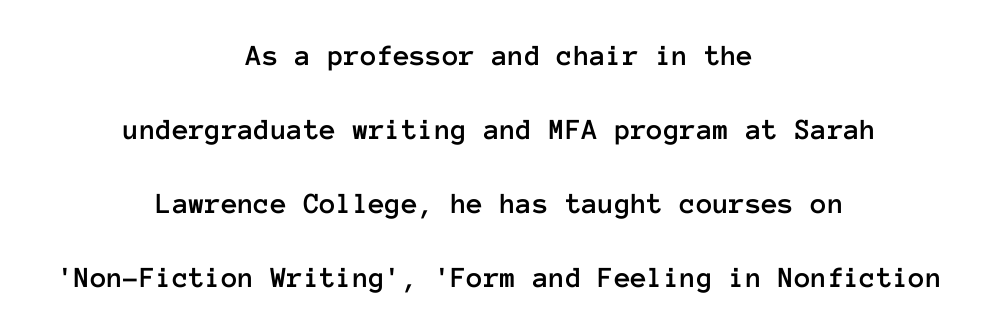
The rendering uses typewriter-style spacing with identical character cells. A typesetter would call this zero additional tracking. Notice how the stems are strictly vertical — no italics here. Teacher's note: observe the equal gaps on both sides — that is centered alignment. Leading is clearly above the norm, producing a sparse column. Glance below the letters and you will spot only blank space.
